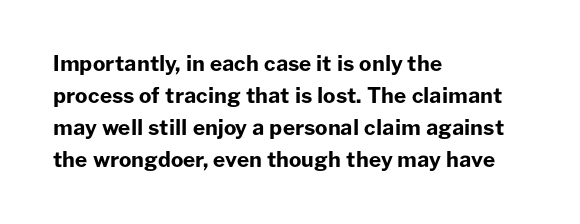
The type sits square on the baseline with zero lean. Summary of weight: heavy, a full bold. Interline gaps are of average width in this sample. The type is set solid horizontally, with unmodified tracking. Underline: absent.
